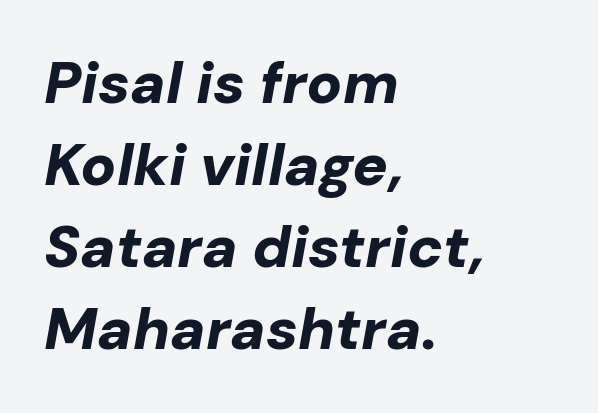
Each letter keeps its own natural width here, so spacing adapts to shape. The zone under the glyphs is completely vacant. The face used here has a pronounced slope to its letters. Heavy, bold letterforms.
